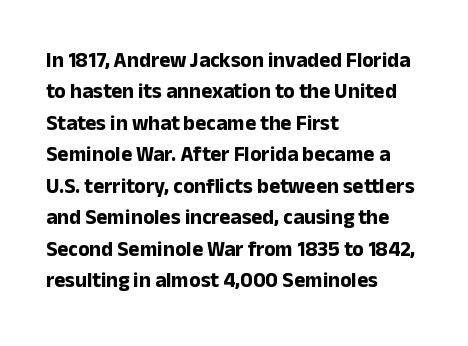
{"italic": "no", "bold": "yes", "underline": "no", "align": "left", "line_spacing": "normal", "line_spacing_ratio": 1.5, "letter_spacing": "normal", "letter_spacing_em": 0.0, "glyph_px": 21}
